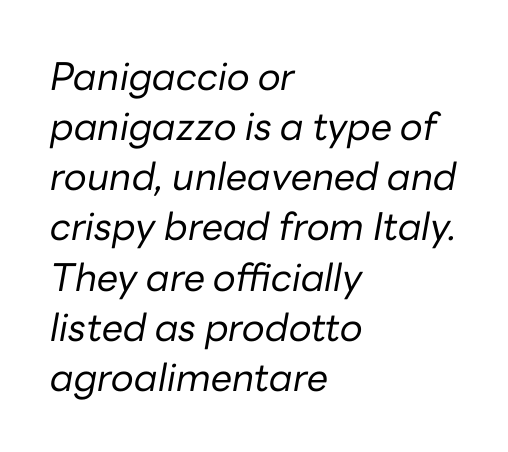
Letters rest on an invisible, unmarked baseline. It's the slanting kind of type. These lines stack with their left ends in a neat column. A typesetter would call this proportional, since set widths differ per character.
